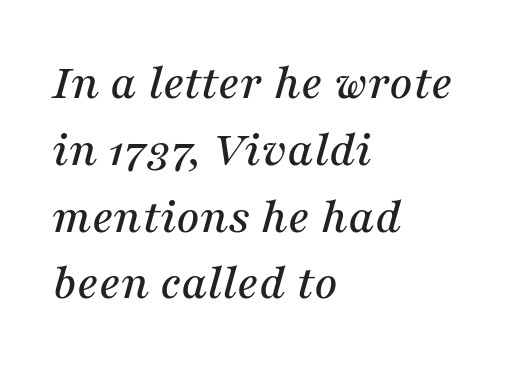
The image shows 51 px serif type, italic (leaning right); set left-aligned, normal line spacing (1.31x), normal letter spacing, not underlined; medium stroke contrast and a medium x-height.
